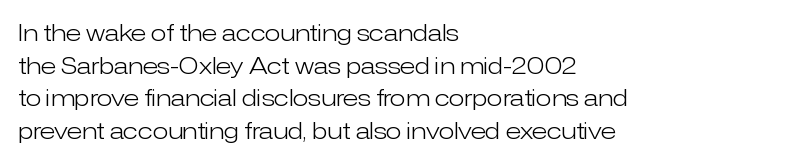
{"italic": "no", "bold": "no", "underline": "no", "align": "left", "line_spacing": "normal", "line_spacing_ratio": 1.42, "letter_spacing": "normal", "letter_spacing_em": 0.0, "glyph_px": 23}
